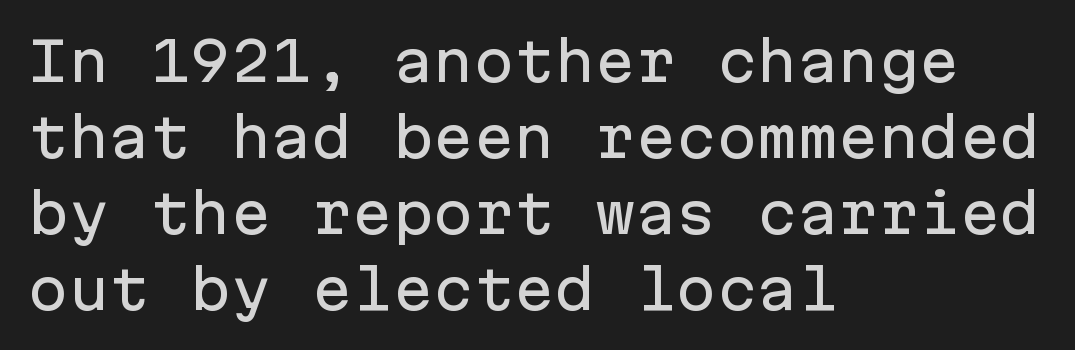
{"serif": "no", "italic": "no", "width": "normal", "stroke_contrast": "low", "x_height": "medium", "monospaced": "yes", "underline": "no", "align": "left", "line_spacing": "normal", "line_spacing_ratio": 1.41, "letter_spacing": "normal", "letter_spacing_em": 0.0, "glyph_px": 54}
